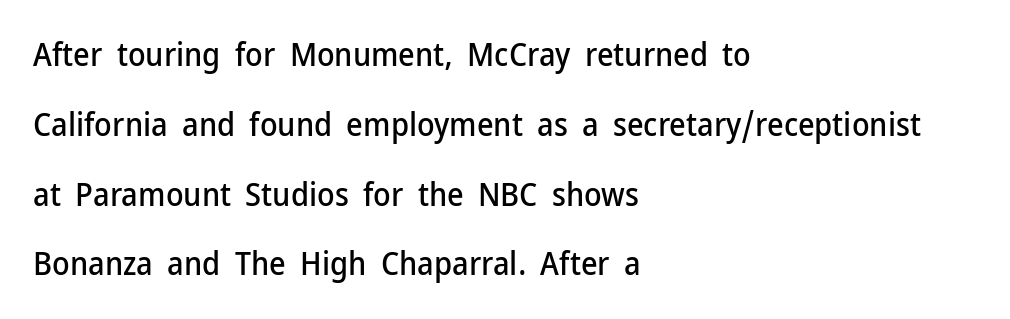
{"serif": "no", "italic": "no", "width": "normal", "stroke_contrast": "low", "x_height": "medium", "monospaced": "no", "underline": "no", "align": "left", "line_spacing": "loose", "line_spacing_ratio": 2.18, "letter_spacing": "normal", "letter_spacing_em": 0.0, "glyph_px": 32}
